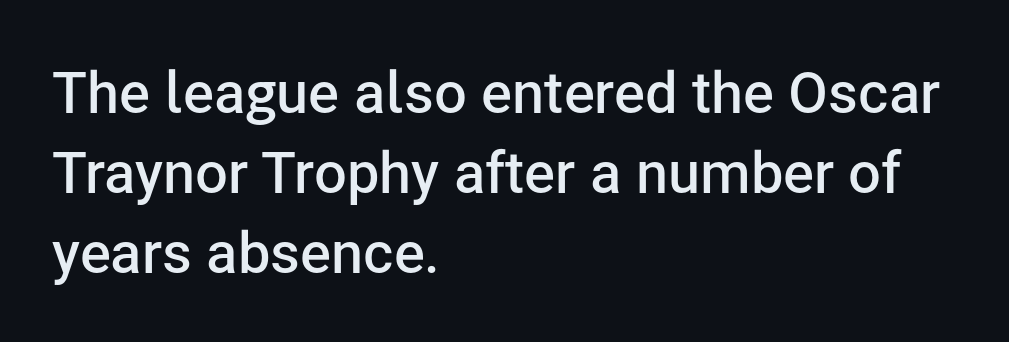
The image shows 58 px semibold sans-serif type, upright; set left-aligned, normal line spacing (1.38x), normal letter spacing, not underlined; low stroke contrast and a medium x-height.
